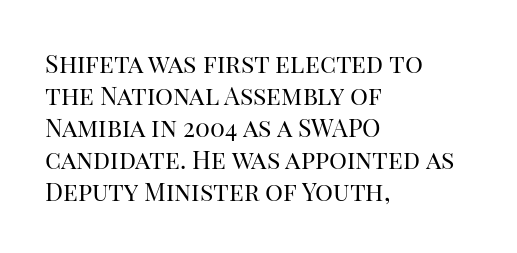
The image shows 25 px text type, upright; set left-aligned, normal line spacing (1.28x), normal letter spacing, not underlined.
